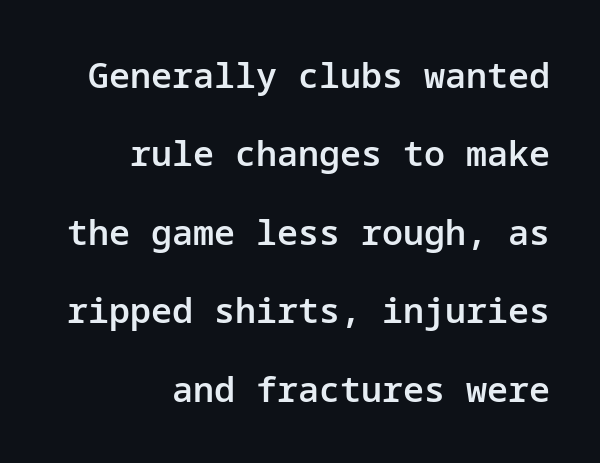
Underline: absent. Honestly, the letter spacing is just normal — you wouldn't notice it. Moderately thickened strokes mark this as semibold type. Is there much room between lines? Yes — plenty of vertical air separates them.
